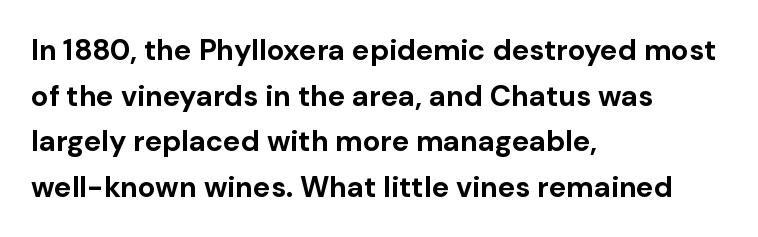
Q: Is the text bold? A: Yes.
Q: Is the text italic (slanted)? A: No, it is upright.
Q: Is the typeface a serif or a sans-serif typeface? A: Sans-serif.
Q: Is the text underlined? A: No.
Q: How is the paragraph aligned? A: Left-aligned.
Q: Is the spacing between letters normal or unusually wide? A: Normal.
Q: Is the spacing between lines tight, normal or loose? A: Normal.
Q: Width (condensed, normal, or wide)? A: Normal.
Q: Stroke contrast? A: Low.
Q: x-height? A: Medium.
Q: Monospaced? A: No.
